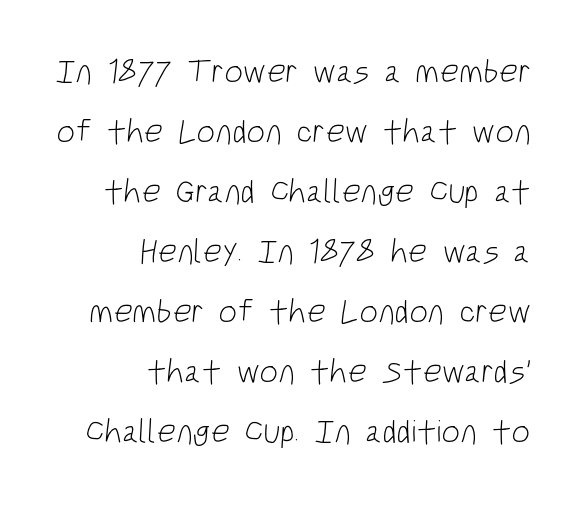
Beneath every word, the page is bare. Here the designer chose a conventional face with non-uniform glyph widths. Teacher's note: observe the even right margin — that is flush-right alignment. The characters are drawn with everyday or finer stroke widths.
